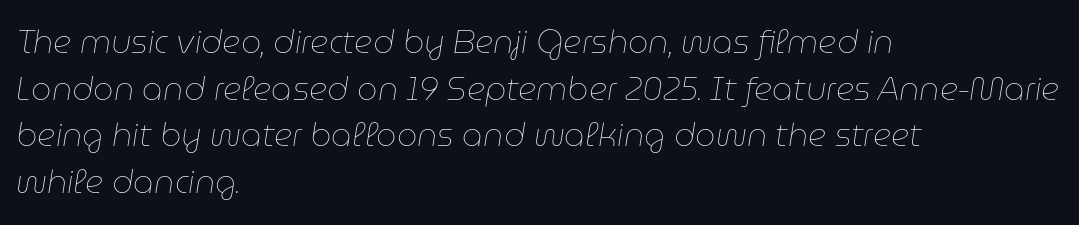
The image shows 32 px thin type, italic (leaning right); set left-aligned, normal line spacing (1.46x), normal letter spacing, not underlined; low stroke contrast and a medium x-height.
